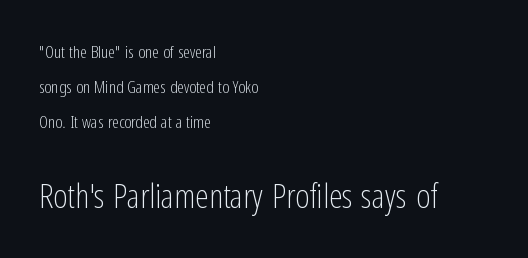
Q: Is the text bold? A: No.
Q: Is the text italic (slanted)? A: No, it is upright.
Q: Is the typeface a serif or a sans-serif typeface? A: Sans-serif.
Q: Is the text underlined? A: No.
Q: How is the paragraph aligned? A: Left-aligned.
Q: Is the spacing between letters normal or unusually wide? A: Normal.
Q: Is the spacing between lines tight, normal or loose? A: Loose.
Q: Which block of text is set in a larger size, the first (top) or the second (bottom)? A: The second (bottom) one.
Q: Width (condensed, normal, or wide)? A: Condensed.
Q: Stroke contrast? A: Low.
Q: x-height? A: Medium.
Q: Monospaced? A: No.
